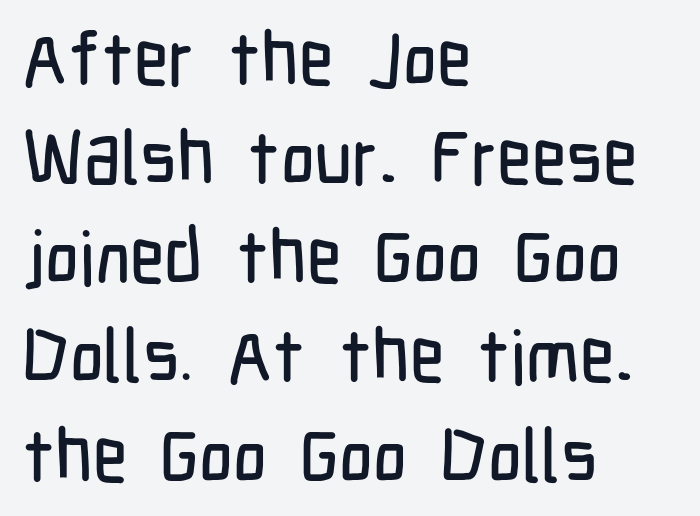
{"serif": "no", "italic": "no", "width": "condensed", "stroke_contrast": "low", "x_height": "medium", "monospaced": "no", "underline": "no", "align": "left", "line_spacing": "normal", "line_spacing_ratio": 1.34, "letter_spacing": "normal", "letter_spacing_em": 0.0, "glyph_px": 74}
